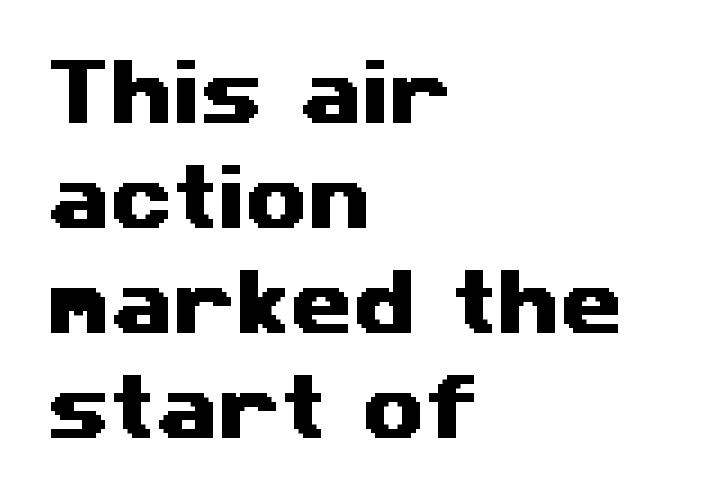
The image shows 72 px wide sans-serif type; set left-aligned, normal line spacing (1.46x), normal letter spacing, not underlined; medium stroke contrast and a medium x-height.
